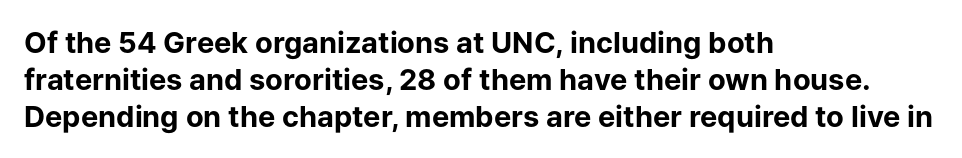
The image shows 29 px bold sans-serif type, upright; set left-aligned, normal line spacing (1.27x), normal letter spacing, not underlined; low stroke contrast and a medium x-height.
